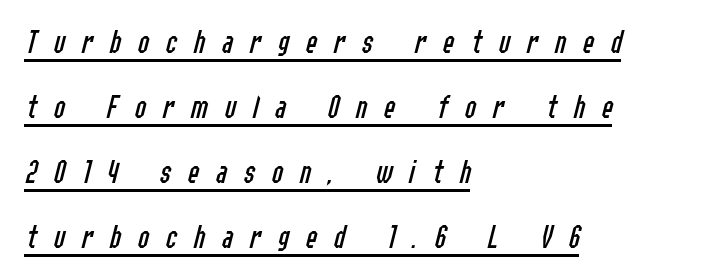
There's an unmistakable incline to the writing here. Counters stay open thanks to moderate or lighter strokes. The string is rendered with underlining switched on. The letterforms stand isolated, each surrounded by extra space.
